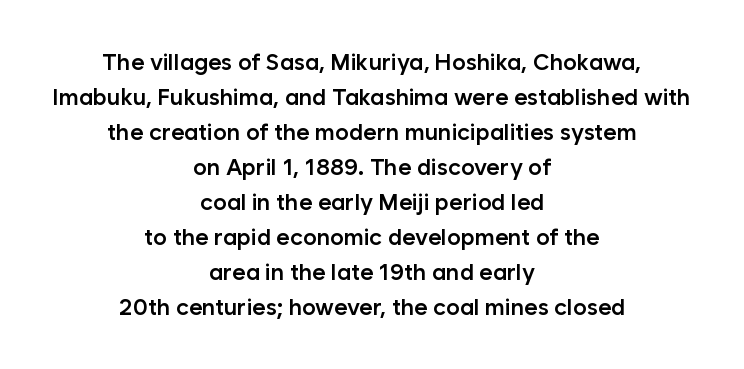
The image shows 23 px text type, upright; set centered, normal line spacing (1.52x), normal letter spacing, not underlined.
